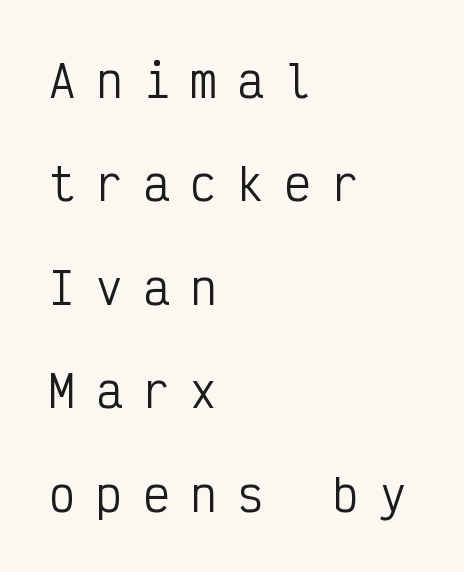
The image shows 44 px regular-weight, condensed sans-serif type, upright, monospaced; set left-aligned, loose line spacing (2.35x), unusually wide letter spacing (+0.47 em), not underlined; low stroke contrast and a medium x-height.
